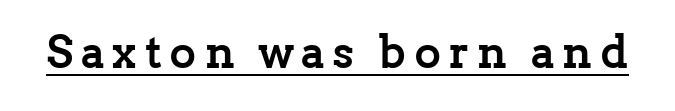
Q: Is the text bold? A: Yes.
Q: Is the text italic (slanted)? A: No, it is upright.
Q: Is the typeface a serif or a sans-serif typeface? A: Serif.
Q: Is the text underlined? A: Yes.
Q: Width (condensed, normal, or wide)? A: Normal.
Q: Stroke contrast? A: Low.
Q: x-height? A: Medium.
Q: Monospaced? A: No.
